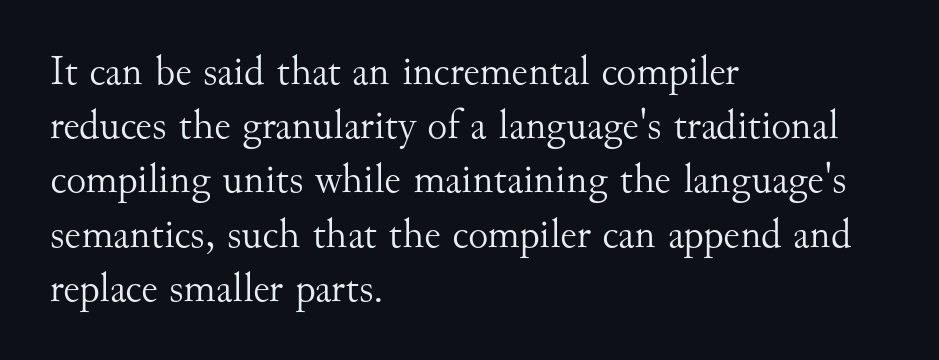
The image shows 42 px light serif type, upright; set left-aligned, normal line spacing (1.29x), normal letter spacing, not underlined; medium stroke contrast and a small x-height.
